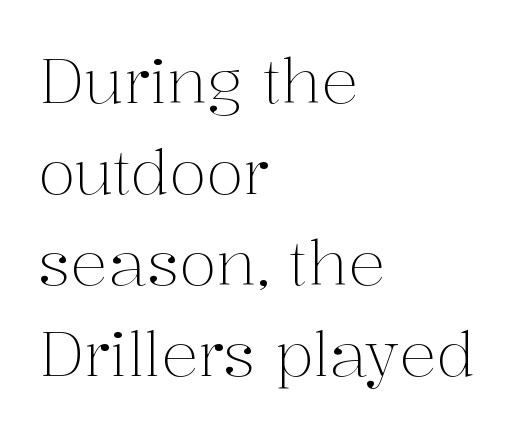
The image shows 62 px light serif type, upright; set left-aligned, normal line spacing (1.47x), normal letter spacing, not underlined; medium stroke contrast and a medium x-height.
